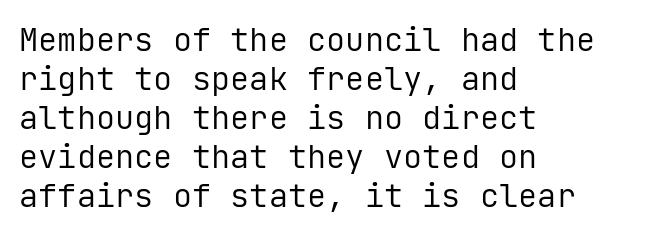
The space beneath each line is pristine and unruled. The passage shown is typed in a monospace face where columns stay perfectly aligned. Posture: upright roman. The rag falls on the right side of this text block. Unlike a traditional serif, this face leaves its strokes unadorned.
